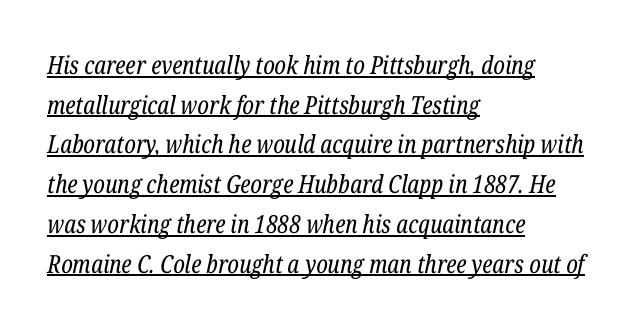
{"italic": "yes", "lean": "right", "slant_degrees": 12, "bold": "no", "underline": "yes", "align": "left", "line_spacing": "normal", "line_spacing_ratio": 1.59, "letter_spacing": "normal", "letter_spacing_em": 0.0, "glyph_px": 25}
